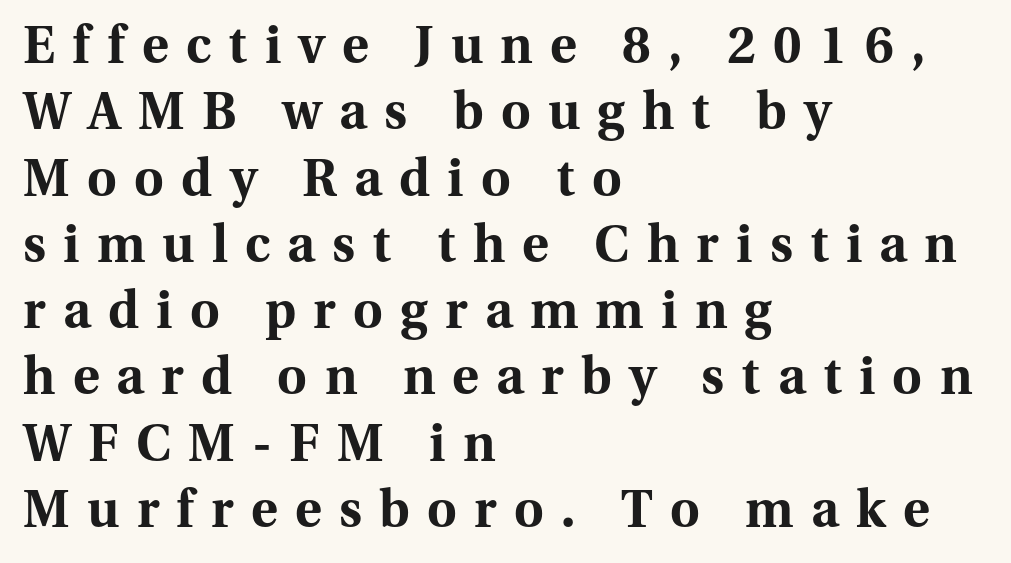
Quick note: underline off. Note the varied advance widths — an 'i' is clearly narrower than an 'm'. Loose tracking; the words dissolve into strings of separated letters. Is there much room between lines? A standard amount, neither cramped nor airy. The rendering uses a bold face; every stroke is thick and dark.
